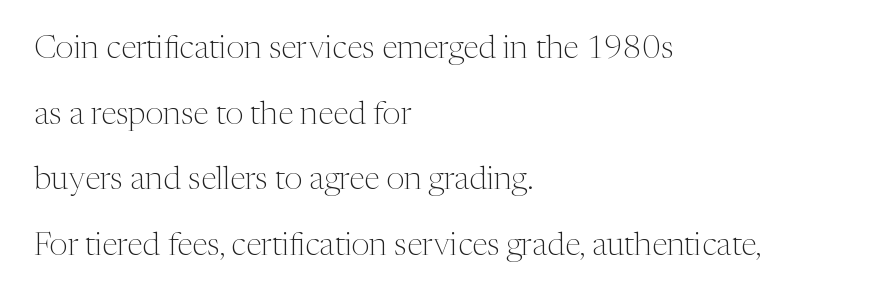
{"serif": "yes", "italic": "no", "bold": "no", "weight": "light", "width": "normal", "stroke_contrast": "medium", "x_height": "medium", "monospaced": "no", "underline": "no", "align": "left", "line_spacing": "loose", "line_spacing_ratio": 2.05, "letter_spacing": "normal", "letter_spacing_em": 0.0, "glyph_px": 32}
